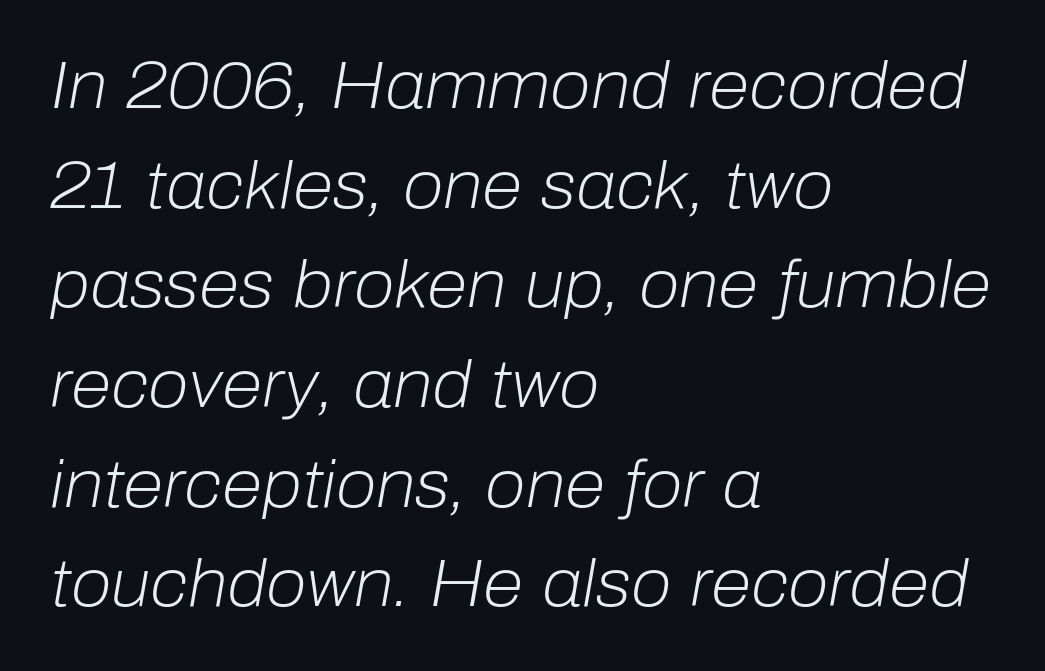
{"italic": "yes", "lean": "right", "slant_degrees": 10, "bold": "no", "weight": "light", "width": "normal", "stroke_contrast": "low", "x_height": "medium", "monospaced": "no", "underline": "no", "align": "left", "line_spacing": "normal", "line_spacing_ratio": 1.51, "letter_spacing": "normal", "letter_spacing_em": 0.0, "glyph_px": 66}
